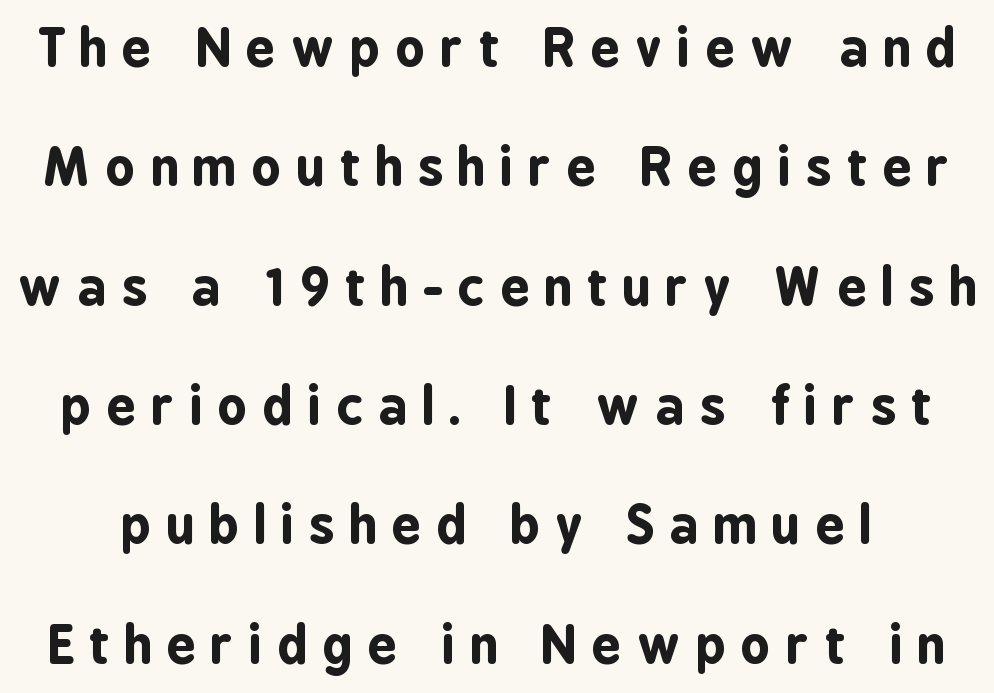
The image shows 51 px bold, condensed sans-serif type, upright; set loose line spacing (2.34x), unusually wide letter spacing (+0.3 em), not underlined; low stroke contrast and a medium x-height.
